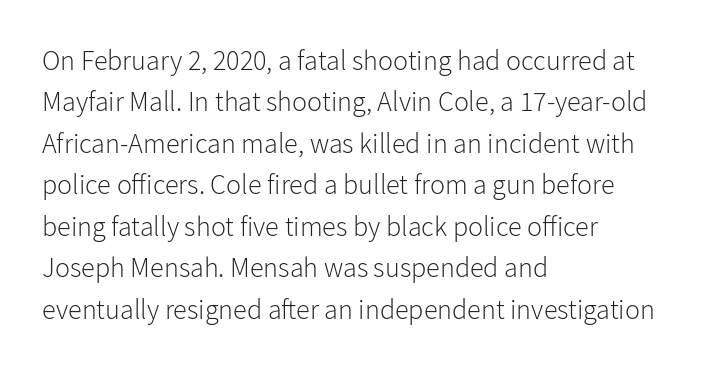
A light-to-regular cut is what we see here. To sum up the face: it is a sans, with no serifs. Looks like regular typesetting: each glyph gets only the width it needs. Unlike italic type, these characters show no tilt at all.
